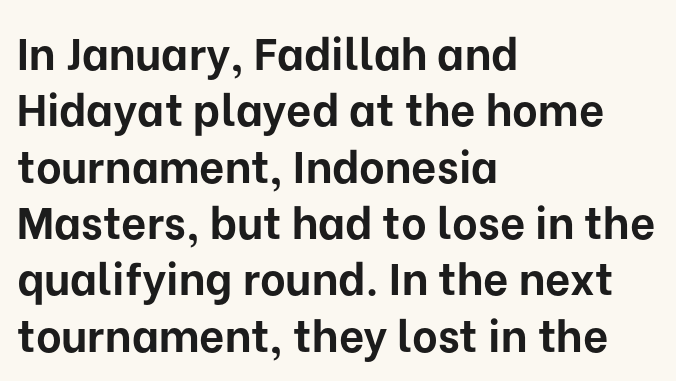
Q: Is the text bold? A: Yes.
Q: Is the text italic (slanted)? A: No, it is upright.
Q: Is the typeface a serif or a sans-serif typeface? A: Sans-serif.
Q: Is the text underlined? A: No.
Q: How is the paragraph aligned? A: Left-aligned.
Q: Is the spacing between letters normal or unusually wide? A: Normal.
Q: Is the spacing between lines tight, normal or loose? A: Normal.
Q: Width (condensed, normal, or wide)? A: Normal.
Q: Stroke contrast? A: Low.
Q: x-height? A: Medium.
Q: Monospaced? A: No.
